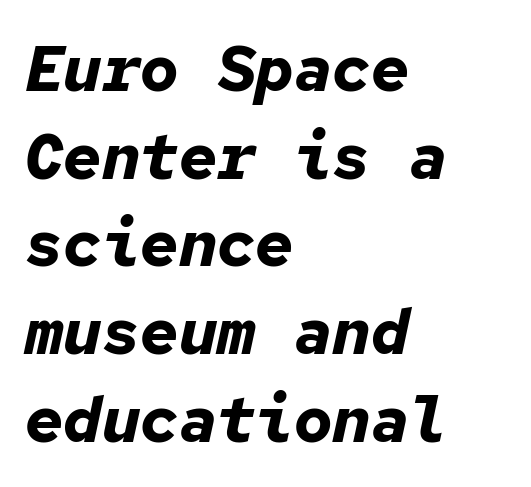
On the weight axis this lands at bold, roughly 700. These lines are rendered in a fixed-pitch font. Students, observe: this is what conventionally led text looks like. Letter spacing: default. Glance below the letters and you will spot only blank space. It's the slanting kind of type.
